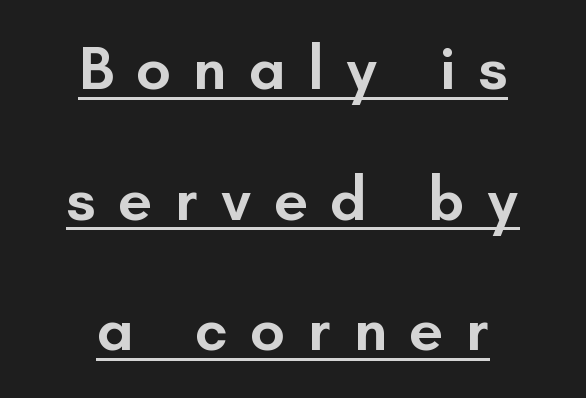
Compared with typical paragraphs, the rows here are farther apart. The lettering holds an erect, upright posture throughout. Caption: lettering with a line underneath. One-word summary of the alignment: center. The letters carry no serifs — their stems end cleanly without finishing strokes.
